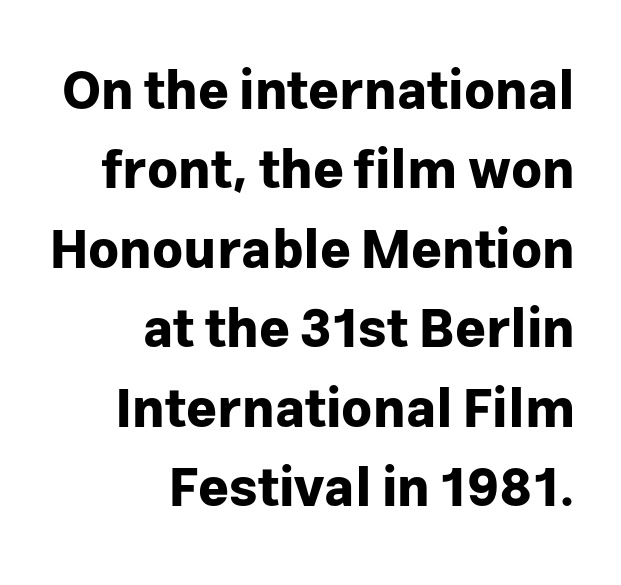
The image shows 53 px bold sans-serif type, upright; set right-aligned, normal line spacing (1.5x), normal letter spacing, not underlined; low stroke contrast and a medium x-height.
